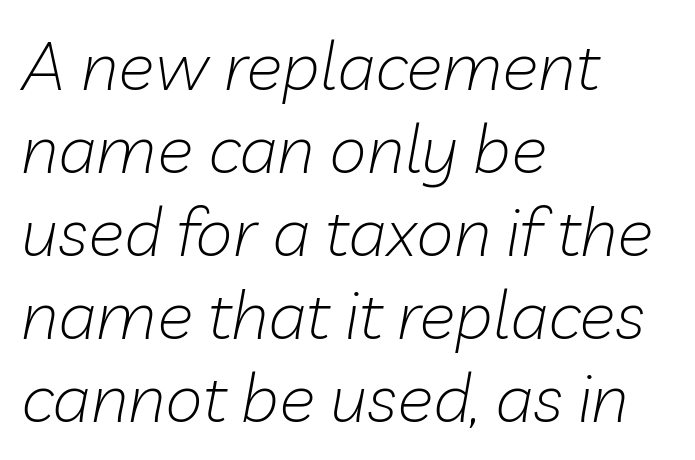
{"italic": "yes", "lean": "right", "slant_degrees": 10, "bold": "no", "weight": "light", "width": "normal", "stroke_contrast": "low", "x_height": "medium", "monospaced": "no", "underline": "no", "align": "left", "line_spacing_ratio": 1.22, "letter_spacing": "normal", "letter_spacing_em": 0.0, "glyph_px": 68}
